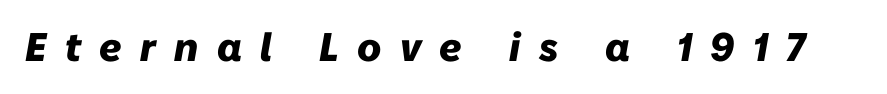
Q: Is the text bold? A: Yes.
Q: Is the text italic (slanted)? A: Yes, it leans right by about 10 degrees.
Q: Is the text underlined? A: No.
Q: Is the spacing between letters normal or unusually wide? A: Unusually wide.
Q: Width (condensed, normal, or wide)? A: Normal.
Q: Stroke contrast? A: Low.
Q: x-height? A: Medium.
Q: Monospaced? A: No.
